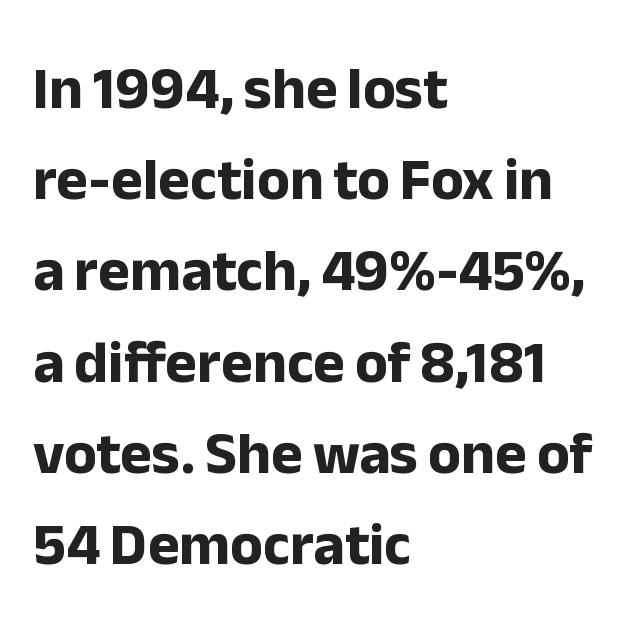
The rendering anchors every line to the left-hand side. A typesetter would call this proportional, since set widths differ per character. Does extra space separate the letters? No, they use regular spacing. Compared with an ordinary text face, these strokes are far heavier — a full bold.
